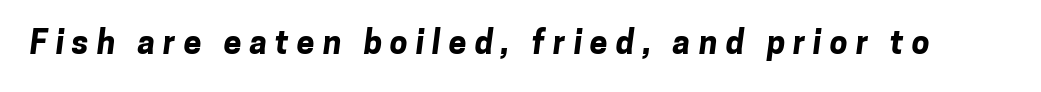
Bare-footed words on every line. Does the weight exceed regular? Yes, all the way to bold. The font family rendered here belongs to the sans-serif group. These lines are rendered in a variable-pitch font. Compared with typical body copy, the letter spacing here is much looser.
